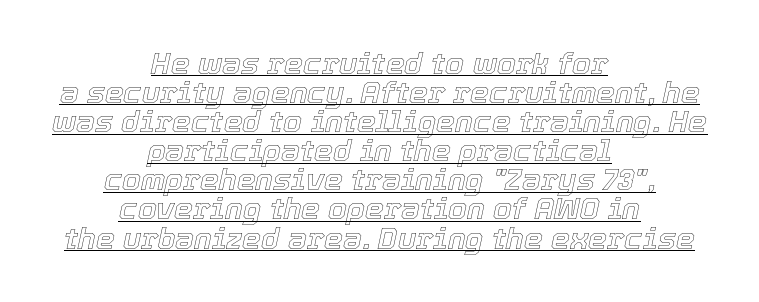
{"italic": "yes", "lean": "right", "slant_degrees": 12, "width": "normal", "x_height": "medium", "monospaced": "no", "underline": "yes", "align": "center", "line_spacing": "tight", "line_spacing_ratio": 0.97, "letter_spacing": "normal", "letter_spacing_em": 0.0, "glyph_px": 30}
